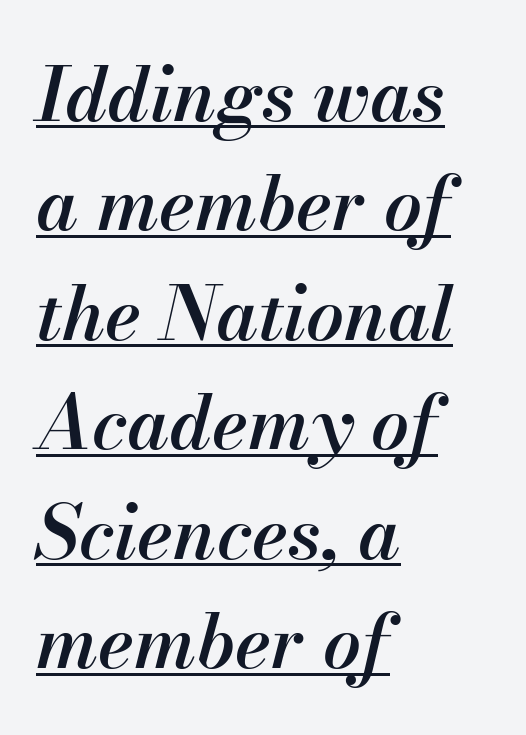
The rendering uses the underline text-decoration. Is there much room between lines? A standard amount, neither cramped nor airy. Style check: oblique. Note the varied advance widths — an 'i' is clearly narrower than an 'm'.
